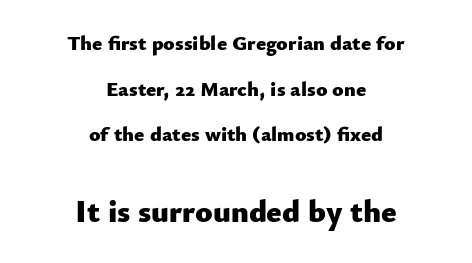
This sample uses a sans-serif face. Compared with typical body copy, the letter spacing here is the same. Caption: bold face, heavy strokes. Leading is clearly above the norm, producing a sparse column.
